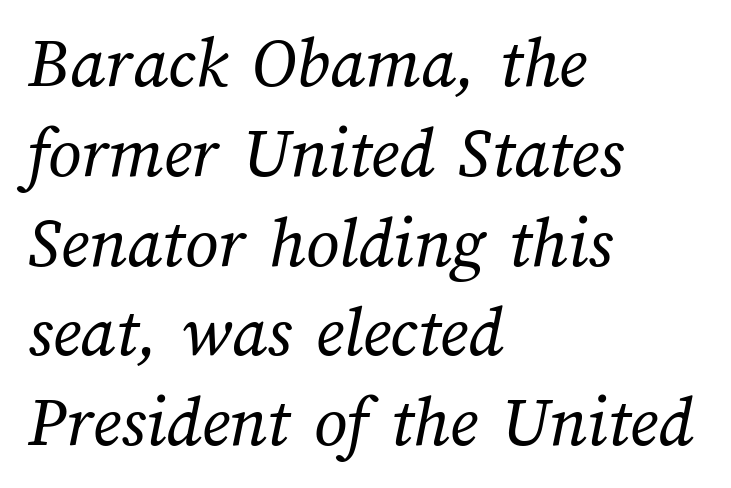
{"bold": "no", "weight": "regular", "width": "normal", "stroke_contrast": "medium", "x_height": "medium", "monospaced": "no", "underline": "no", "align": "left", "line_spacing_ratio": 1.23, "letter_spacing": "normal", "letter_spacing_em": 0.0, "glyph_px": 73}
